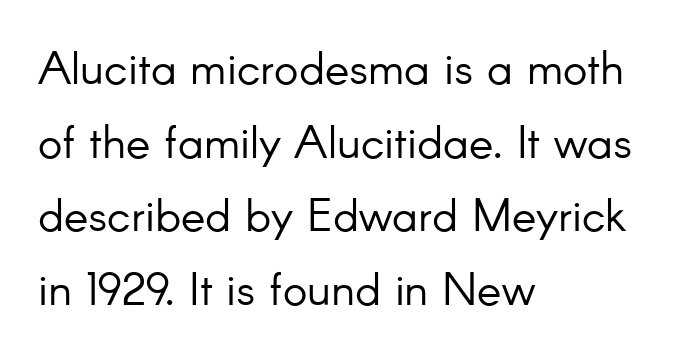
Q: Is the text bold? A: No.
Q: Is the text italic (slanted)? A: No, it is upright.
Q: Is the typeface a serif or a sans-serif typeface? A: Sans-serif.
Q: Is the text underlined? A: No.
Q: How is the paragraph aligned? A: Left-aligned.
Q: Is the spacing between letters normal or unusually wide? A: Normal.
Q: Is the spacing between lines tight, normal or loose? A: Normal.
Q: Width (condensed, normal, or wide)? A: Normal.
Q: Stroke contrast? A: Low.
Q: x-height? A: Small.
Q: Monospaced? A: No.
